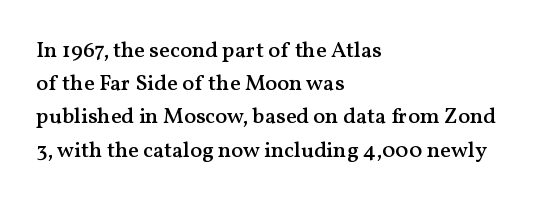
The words here are not underlined. Each new line begins a customary step beneath the previous one. These lines were composed using upright roman letters. In CSS terms this would be text-align: left. Compared with typical body copy, the letter spacing here is the same. This is the in-between weight designers call semibold or demi.
